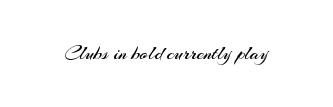
Q: Is the text bold? A: No.
Q: Is the text italic (slanted)? A: Yes.
Q: Is the text underlined? A: No.
Q: Is the spacing between letters normal or unusually wide? A: Normal.
